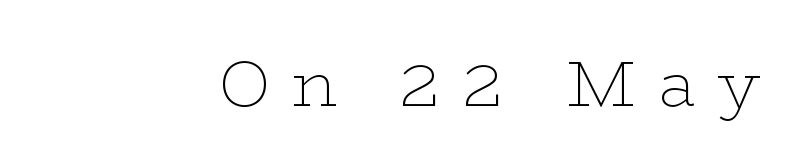
The image shows 64 px thin, wide serif type, upright; set right-aligned, unusually wide letter spacing (+0.35 em), not underlined; low stroke contrast and a medium x-height.
